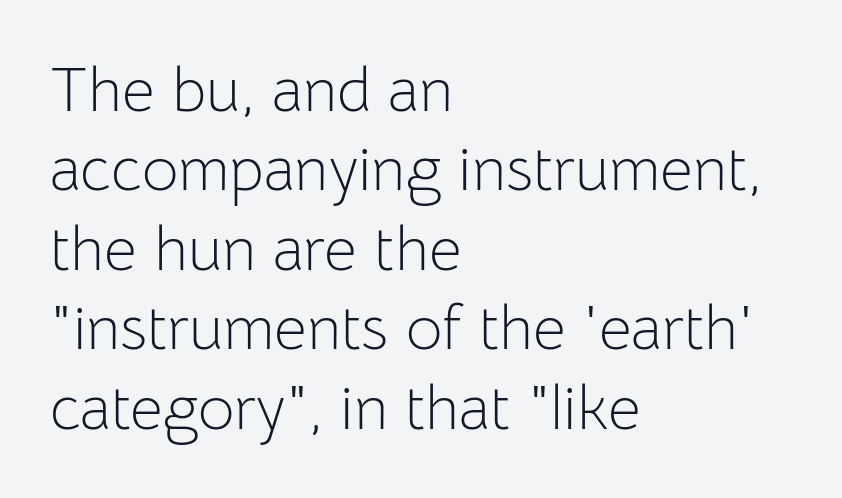
The image shows 63 px light sans-serif type, upright; set left-aligned, normal line spacing (1.26x), normal letter spacing, not underlined; low stroke contrast and a medium x-height.
